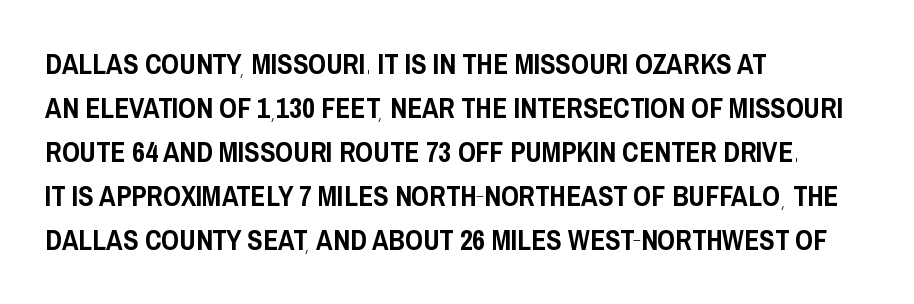
Q: Is the text italic (slanted)? A: No, it is upright.
Q: Is the typeface a serif or a sans-serif typeface? A: Sans-serif.
Q: Is the text underlined? A: No.
Q: How is the paragraph aligned? A: Left-aligned.
Q: Is the spacing between letters normal or unusually wide? A: Normal.
Q: Is the spacing between lines tight, normal or loose? A: Normal.
Q: Width (condensed, normal, or wide)? A: Condensed.
Q: Stroke contrast? A: Low.
Q: x-height? A: Large.
Q: Monospaced? A: No.
